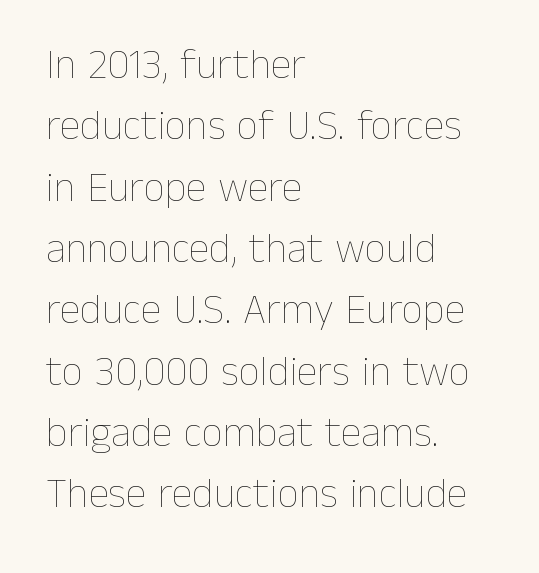
Compared with typical body copy, the letter spacing here is the same. Each letter keeps its own natural width here, so spacing adapts to shape. Is the type heavy? It reads as light-to-regular instead. Alignment: flush left.
